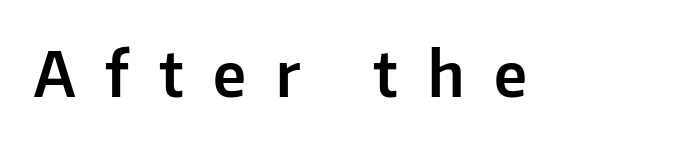
{"serif": "no", "italic": "no", "width": "normal", "stroke_contrast": "low", "x_height": "medium", "monospaced": "no", "underline": "no", "letter_spacing": "wide", "letter_spacing_em": 0.49, "glyph_px": 61}
